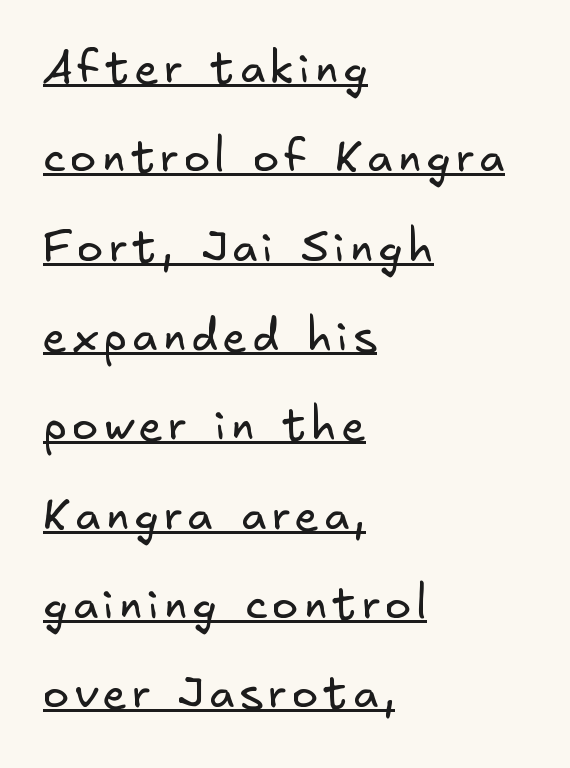
{"serif": "no", "bold": "no", "weight": "regular", "width": "normal", "stroke_contrast": "low", "x_height": "small", "underline": "yes", "align": "left", "line_spacing": "loose", "line_spacing_ratio": 2.03, "glyph_px": 44}
